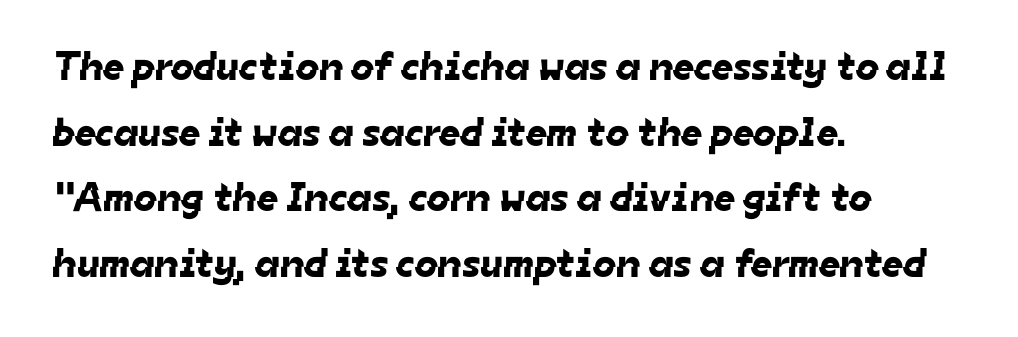
The image shows 41 px sans-serif type; set left-aligned, normal line spacing (1.6x), normal letter spacing, not underlined; low stroke contrast and a medium x-height.
